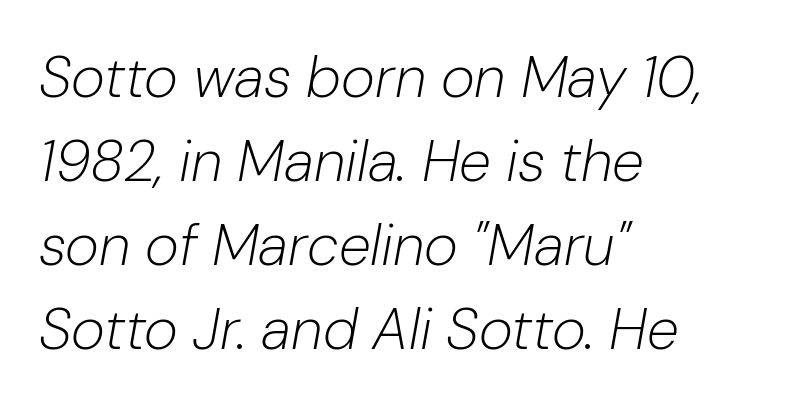
{"italic": "yes", "lean": "right", "slant_degrees": 10, "bold": "no", "weight": "light", "width": "normal", "stroke_contrast": "low", "x_height": "medium", "monospaced": "no", "underline": "no", "align": "left", "line_spacing": "normal", "line_spacing_ratio": 1.45, "letter_spacing": "normal", "letter_spacing_em": 0.0, "glyph_px": 58}
